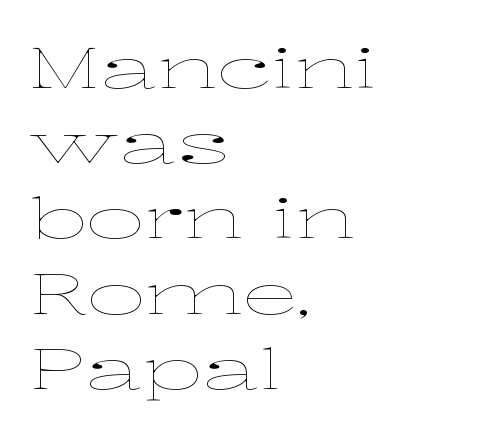
The image shows 57 px thin, wide type, upright; set left-aligned, normal line spacing (1.32x), normal letter spacing, not underlined; low stroke contrast and a medium x-height.
